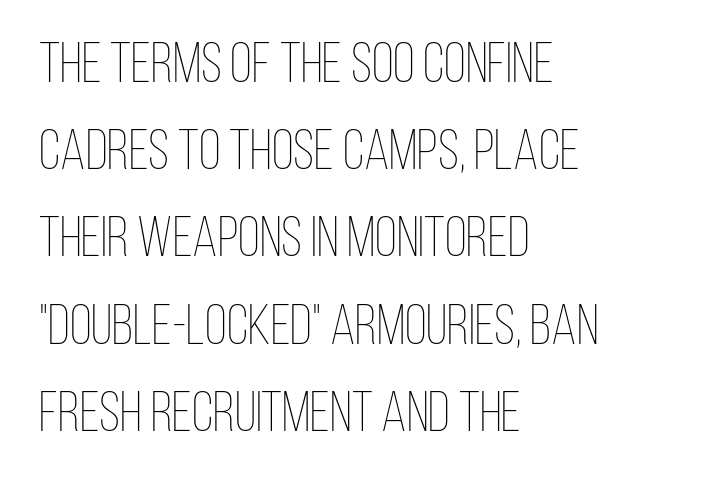
{"italic": "no", "bold": "no", "weight": "thin", "width": "condensed", "stroke_contrast": "low", "x_height": "large", "monospaced": "no", "underline": "no", "align": "left", "line_spacing": "normal", "line_spacing_ratio": 1.53, "letter_spacing": "normal", "letter_spacing_em": 0.0, "glyph_px": 57}
